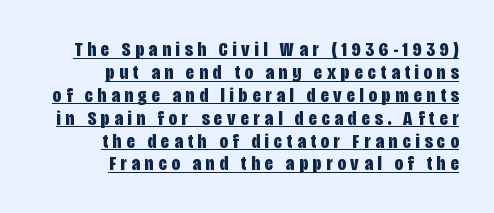
The image shows 21 px bold type, upright; set right-aligned, tight line spacing (1.09x), unusually wide letter spacing (+0.23 em), underlined.
